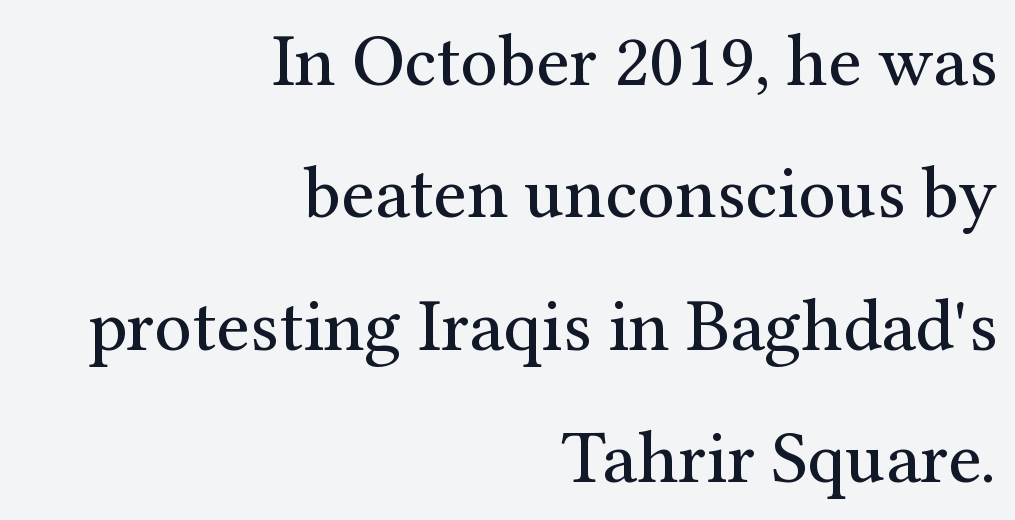
Q: Is the text bold? A: No.
Q: Is the text italic (slanted)? A: No, it is upright.
Q: Is the typeface a serif or a sans-serif typeface? A: Serif.
Q: Is the text underlined? A: No.
Q: How is the paragraph aligned? A: Right-aligned.
Q: Is the spacing between letters normal or unusually wide? A: Normal.
Q: Width (condensed, normal, or wide)? A: Normal.
Q: Stroke contrast? A: Medium.
Q: x-height? A: Medium.
Q: Monospaced? A: No.
